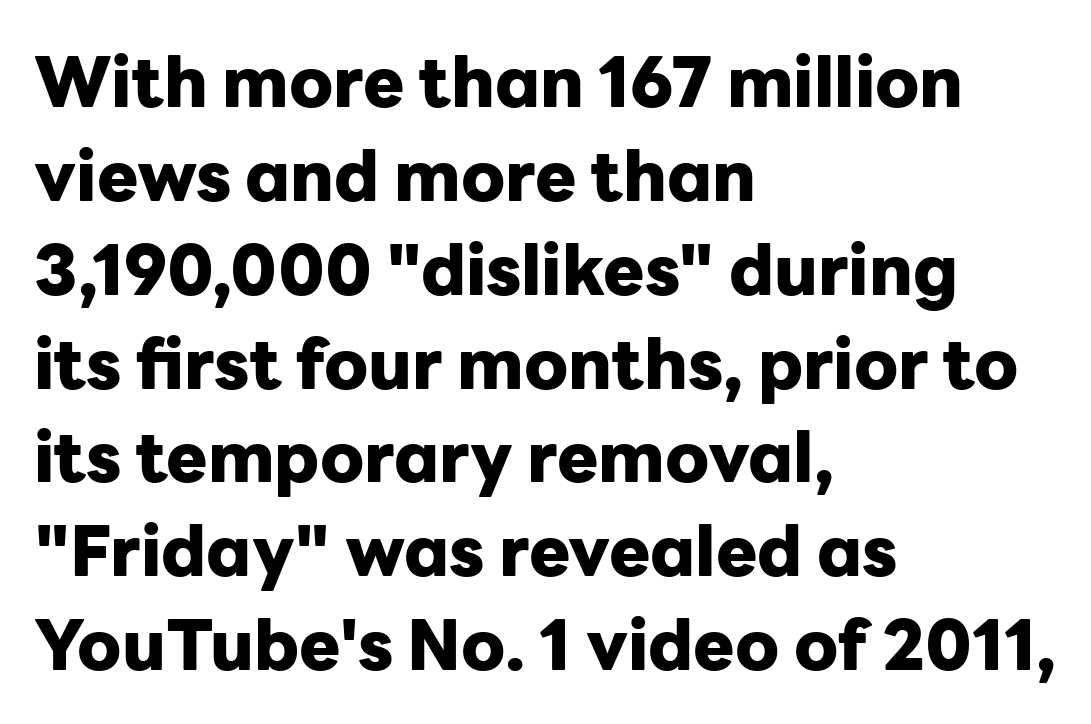
{"serif": "no", "italic": "no", "bold": "yes", "weight": "heavy", "width": "normal", "stroke_contrast": "low", "x_height": "medium", "monospaced": "no", "underline": "no", "align": "left", "line_spacing": "normal", "line_spacing_ratio": 1.36, "letter_spacing": "normal", "letter_spacing_em": 0.0, "glyph_px": 69}
